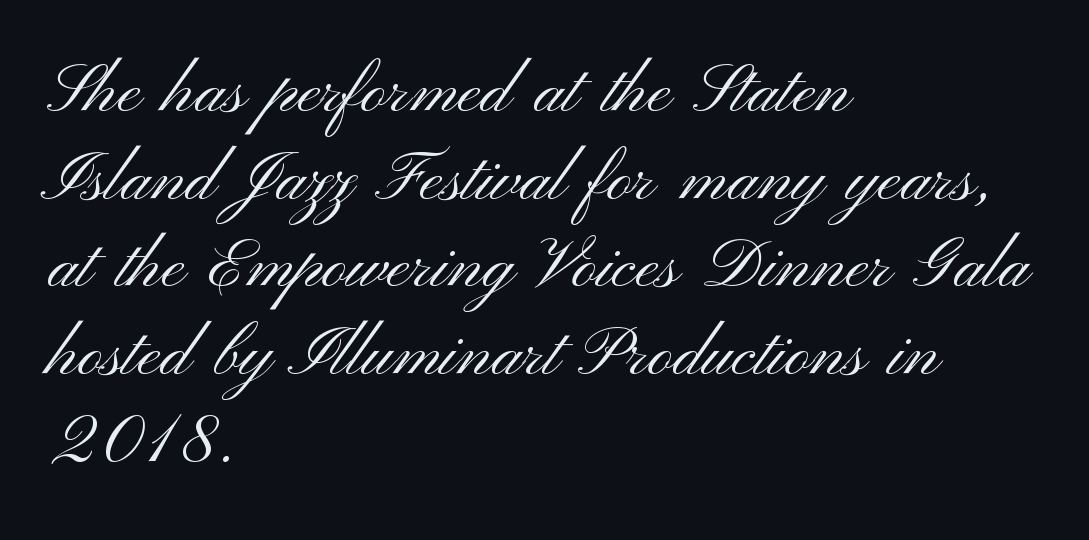
Q: Is the text bold? A: No.
Q: Is the text italic (slanted)? A: Yes.
Q: Is the typeface a serif or a sans-serif typeface? A: Sans-serif.
Q: Is the text underlined? A: No.
Q: How is the paragraph aligned? A: Left-aligned.
Q: Is the spacing between letters normal or unusually wide? A: Normal.
Q: Is the spacing between lines tight, normal or loose? A: Normal.
Q: Width (condensed, normal, or wide)? A: Wide.
Q: Stroke contrast? A: Medium.
Q: x-height? A: Small.
Q: Monospaced? A: No.
